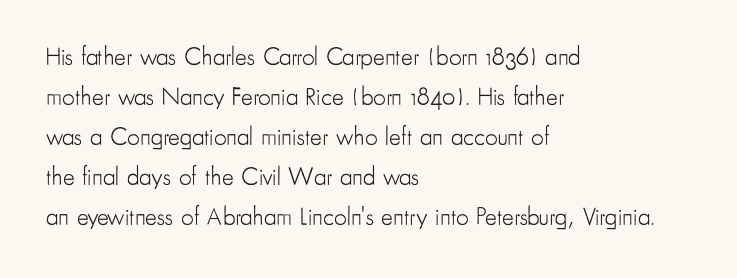
The image shows 25 px text type, upright; set left-aligned, normal line spacing (1.6x), normal letter spacing, not underlined.
